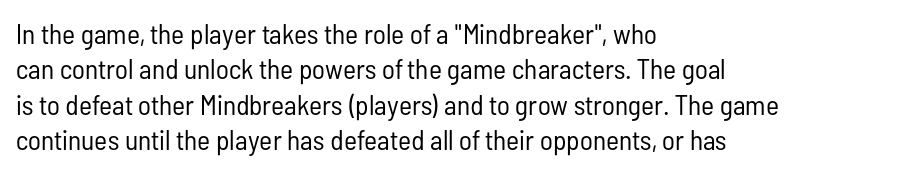
The words here are not underlined. Nothing sits at the stroke ends, so this counts as sans-serif. Caption: multi-line text, flush left, ragged right. This sample keeps an unexceptional amount of space between lines. Nothing heavy about these letters — not bold at all. Nobody touched the tracking dial on this one.
